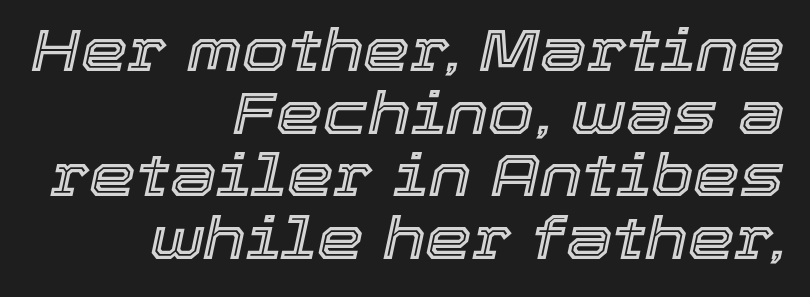
Each word holds together tightly as a unit, with standard inter-letter gaps. Varying glyph widths throughout — classic text-font behaviour. The words here are not underlined. Does the copy run flush right? Yes — the right margin is perfectly even.
